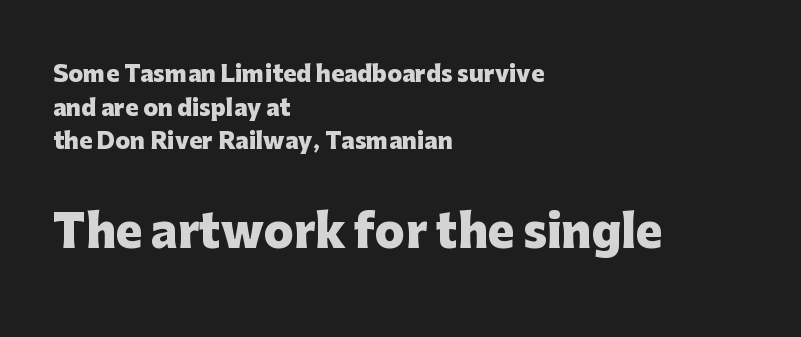
Rendered with straight, roman letterforms. Type style note: lacks serifs. Reading top to bottom, the characters get bigger at the block break. Character widths vary here, with narrow letters taking less room than wide ones. A typesetter would call this leading conventional body-copy spacing.
